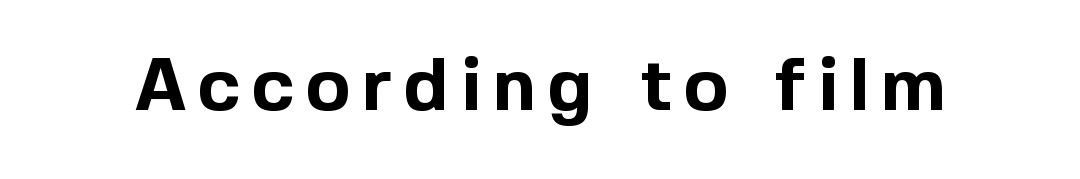
{"serif": "no", "italic": "no", "bold": "yes", "weight": "bold", "width": "normal", "x_height": "medium", "monospaced": "no", "underline": "no", "glyph_px": 74}
